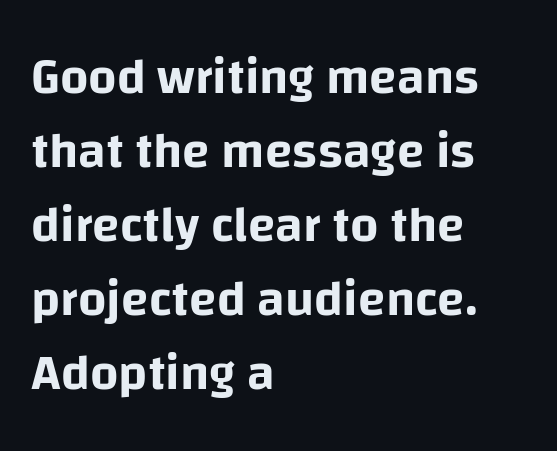
The image shows 50 px sans-serif type, upright; set left-aligned, normal line spacing (1.48x), normal letter spacing, not underlined; low stroke contrast and a large x-height.
